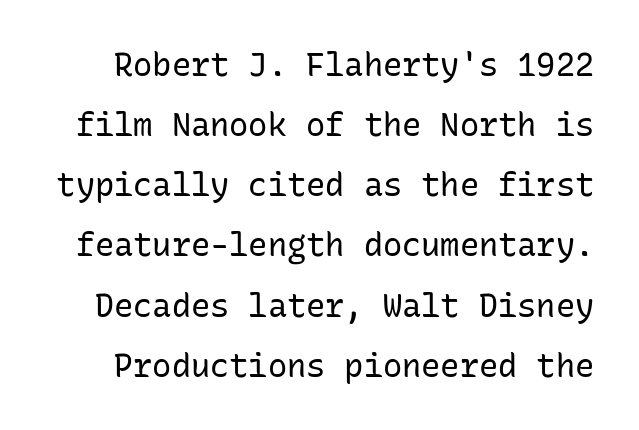
The image shows 32 px regular-weight sans-serif type, upright, monospaced; set line spacing 1.88x, normal letter spacing, not underlined; low stroke contrast and a medium x-height.
